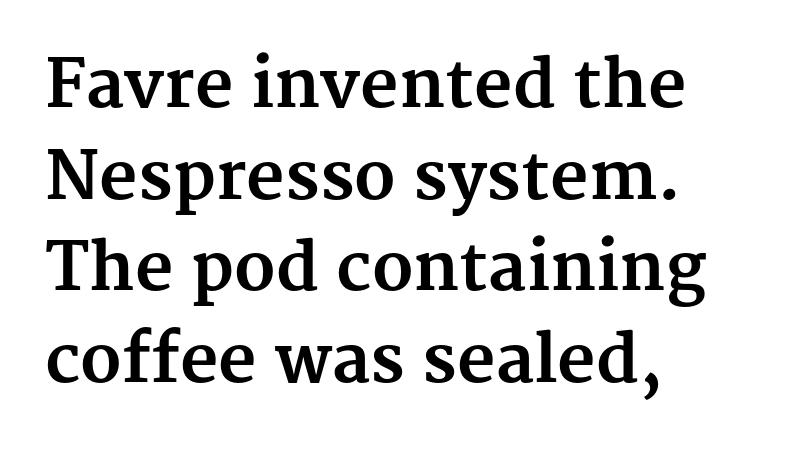
The image shows 66 px bold serif type, upright; set left-aligned, normal line spacing (1.39x), normal letter spacing, not underlined; medium stroke contrast and a medium x-height.
